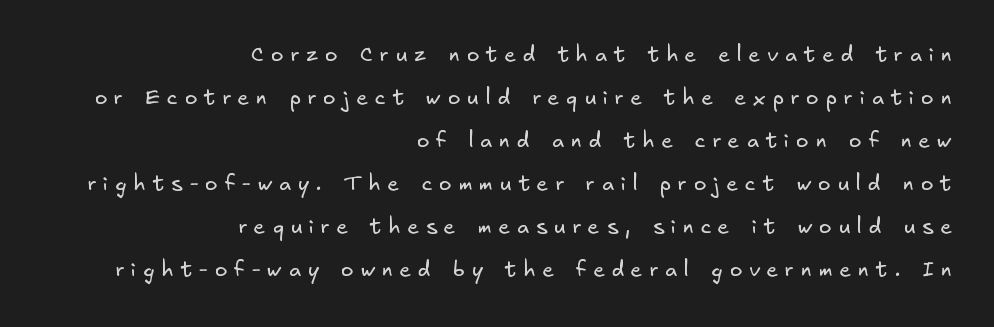
The image shows 21 px text type; set right-aligned, loose line spacing (2.05x), unusually wide letter spacing (+0.33 em), not underlined.
